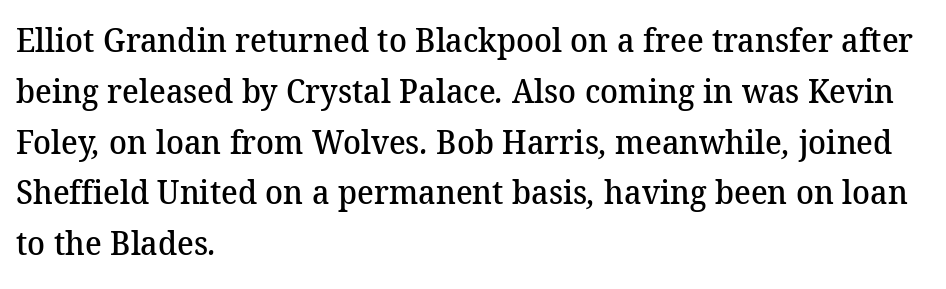
Q: Is the text bold? A: Semi-bold.
Q: Is the typeface a serif or a sans-serif typeface? A: Serif.
Q: Is the text underlined? A: No.
Q: How is the paragraph aligned? A: Left-aligned.
Q: Is the spacing between letters normal or unusually wide? A: Normal.
Q: Is the spacing between lines tight, normal or loose? A: Normal.
Q: Width (condensed, normal, or wide)? A: Normal.
Q: Stroke contrast? A: Medium.
Q: x-height? A: Medium.
Q: Monospaced? A: No.
